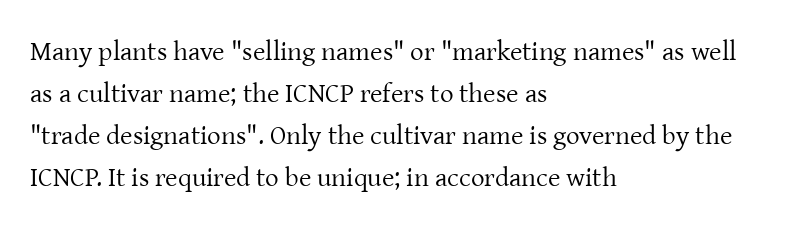
Q: Is the text bold? A: No.
Q: Is the text italic (slanted)? A: No, it is upright.
Q: Is the text underlined? A: No.
Q: How is the paragraph aligned? A: Left-aligned.
Q: Is the spacing between letters normal or unusually wide? A: Normal.
Q: Is the spacing between lines tight, normal or loose? A: Normal.
